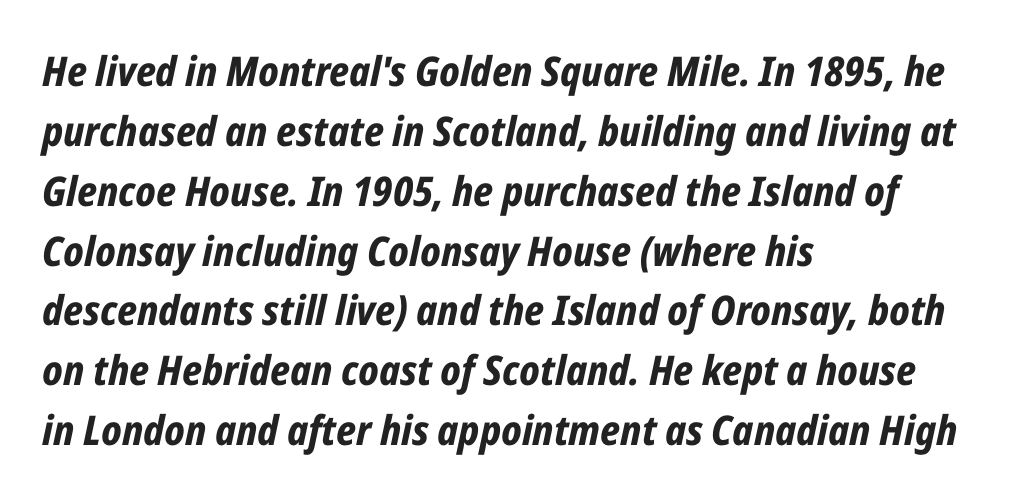
{"italic": "yes", "lean": "right", "slant_degrees": 12, "bold": "yes", "weight": "bold", "width": "condensed", "stroke_contrast": "low", "x_height": "medium", "monospaced": "no", "underline": "no", "align": "left", "line_spacing": "normal", "line_spacing_ratio": 1.46, "letter_spacing": "normal", "letter_spacing_em": 0.0, "glyph_px": 41}
